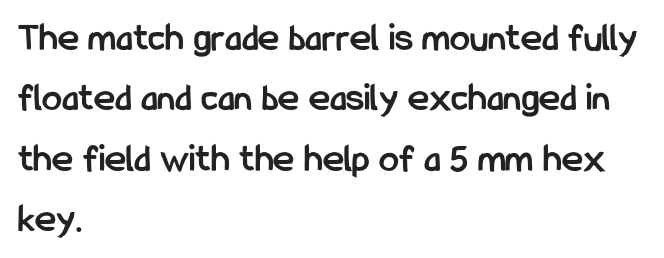
{"serif": "no", "italic": "no", "bold": "yes", "weight": "semibold", "width": "condensed", "stroke_contrast": "low", "x_height": "medium", "monospaced": "no", "underline": "no", "align": "left", "line_spacing": "normal", "line_spacing_ratio": 1.51, "letter_spacing": "normal", "letter_spacing_em": 0.0, "glyph_px": 40}
